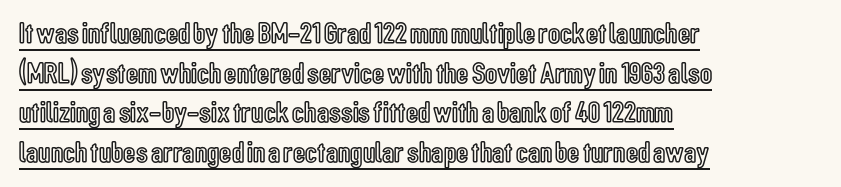
The image shows 30 px condensed type, upright; set left-aligned, normal line spacing (1.32x), normal letter spacing, underlined; a medium x-height.
